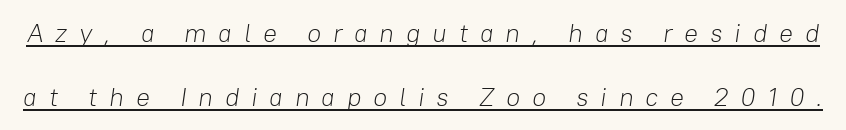
The image shows 26 px text type, italic (leaning right); set loose line spacing (2.47x), unusually wide letter spacing (+0.45 em), underlined.
